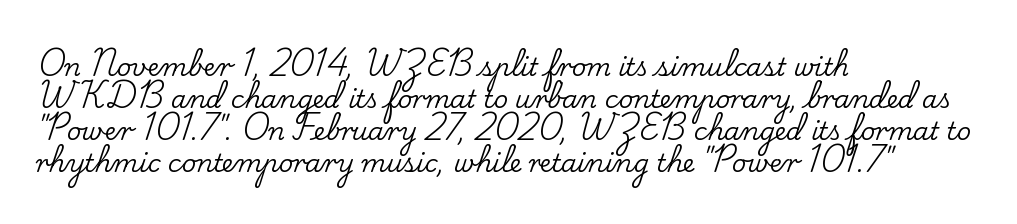
{"underline": "no", "align": "left", "line_spacing": "normal", "line_spacing_ratio": 1.28, "letter_spacing": "normal", "letter_spacing_em": 0.0, "glyph_px": 25}
